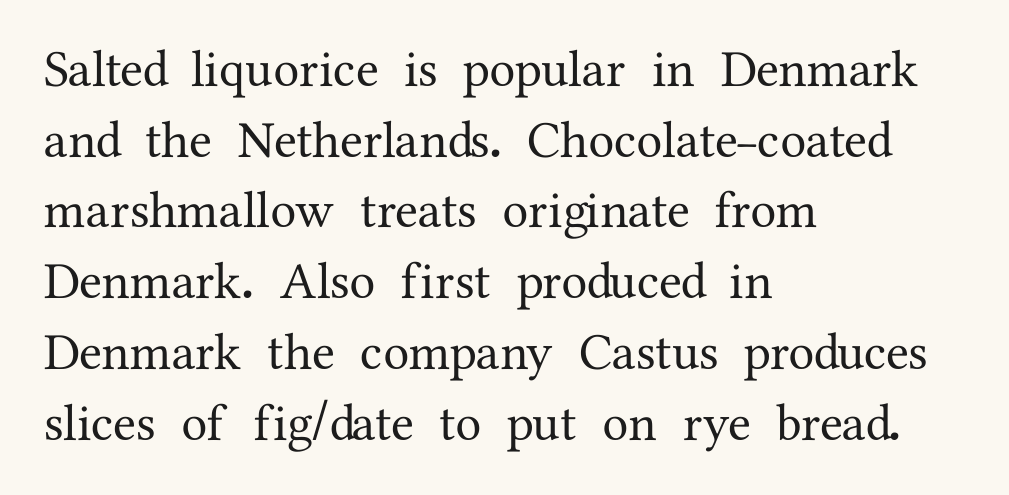
Q: Is the text italic (slanted)? A: No, it is upright.
Q: Is the typeface a serif or a sans-serif typeface? A: Serif.
Q: Is the text underlined? A: No.
Q: How is the paragraph aligned? A: Left-aligned.
Q: Is the spacing between letters normal or unusually wide? A: Normal.
Q: Is the spacing between lines tight, normal or loose? A: Normal.
Q: Width (condensed, normal, or wide)? A: Normal.
Q: Stroke contrast? A: Medium.
Q: x-height? A: Medium.
Q: Monospaced? A: No.
